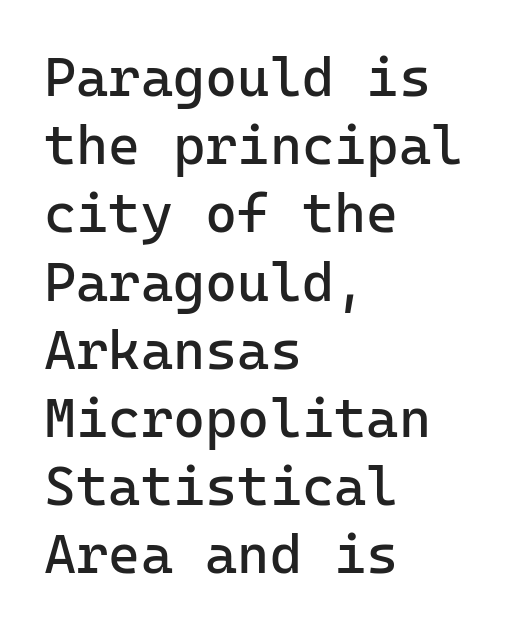
{"serif": "no", "italic": "no", "bold": "no", "weight": "regular", "width": "normal", "stroke_contrast": "low", "x_height": "medium", "monospaced": "yes", "underline": "no", "align": "left", "line_spacing_ratio": 1.24, "letter_spacing": "normal", "letter_spacing_em": 0.0, "glyph_px": 55}
